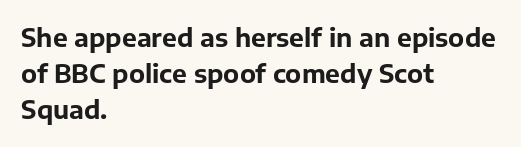
Q: Is the text bold? A: Yes.
Q: Is the text italic (slanted)? A: No, it is upright.
Q: Is the text underlined? A: No.
Q: How is the paragraph aligned? A: Left-aligned.
Q: Is the spacing between letters normal or unusually wide? A: Normal.
Q: Is the spacing between lines tight, normal or loose? A: Normal.
